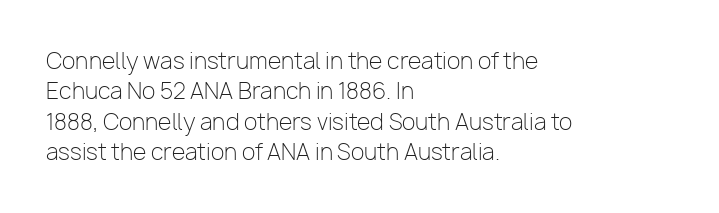
{"italic": "no", "bold": "no", "underline": "no", "align": "left", "line_spacing": "normal", "line_spacing_ratio": 1.38, "letter_spacing": "normal", "letter_spacing_em": 0.0, "glyph_px": 22}
